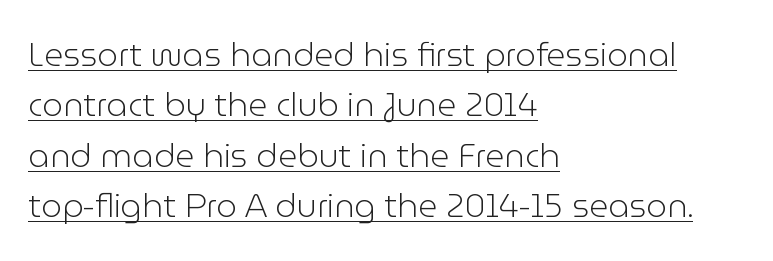
{"serif": "no", "italic": "no", "bold": "no", "weight": "light", "width": "normal", "stroke_contrast": "low", "x_height": "medium", "monospaced": "no", "underline": "yes", "align": "left", "line_spacing": "normal", "line_spacing_ratio": 1.53, "letter_spacing": "normal", "letter_spacing_em": 0.0, "glyph_px": 33}
